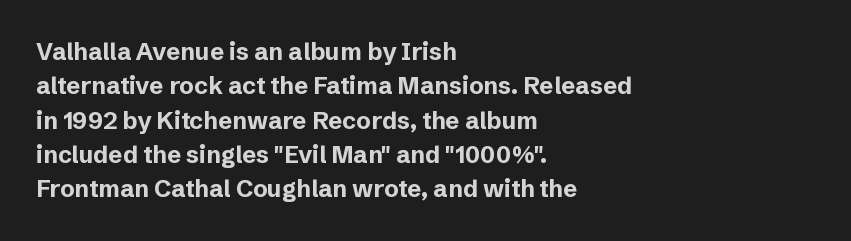
The image shows 24 px bold type, upright; set left-aligned, normal line spacing (1.43x), normal letter spacing, not underlined.
